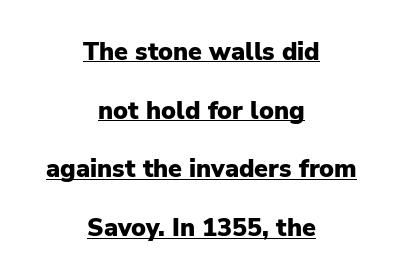
Vertically, the passage feels expansive, rows floating well apart. This is roman type, the default non-slanted kind. Tracking here is standard; glyphs follow each other at the usual distance. The letters are bold, with thick, heavy strokes. Horizontally, the lines are justified to the midpoint only. Descenders here cross a horizontal rule under the line.
